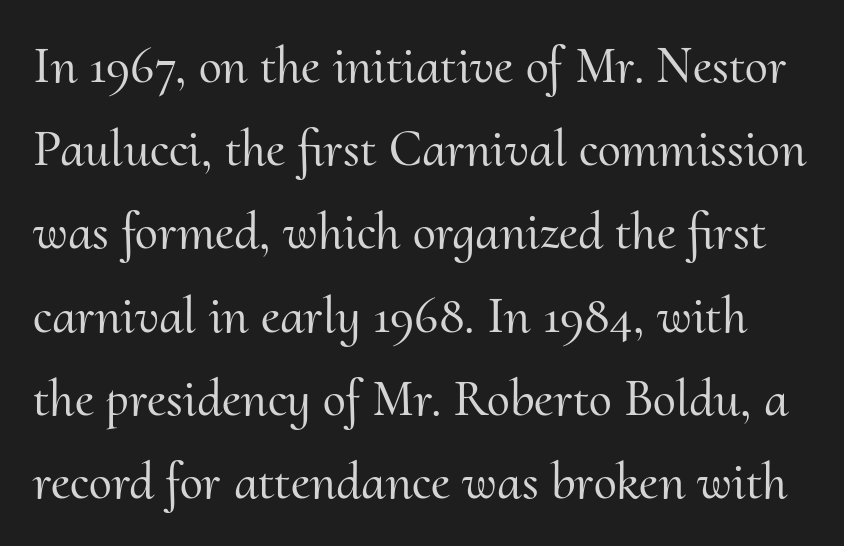
{"serif": "yes", "italic": "no", "width": "normal", "stroke_contrast": "medium", "x_height": "small", "monospaced": "no", "underline": "no", "line_spacing": "normal", "line_spacing_ratio": 1.6, "letter_spacing": "normal", "letter_spacing_em": 0.0, "glyph_px": 52}
